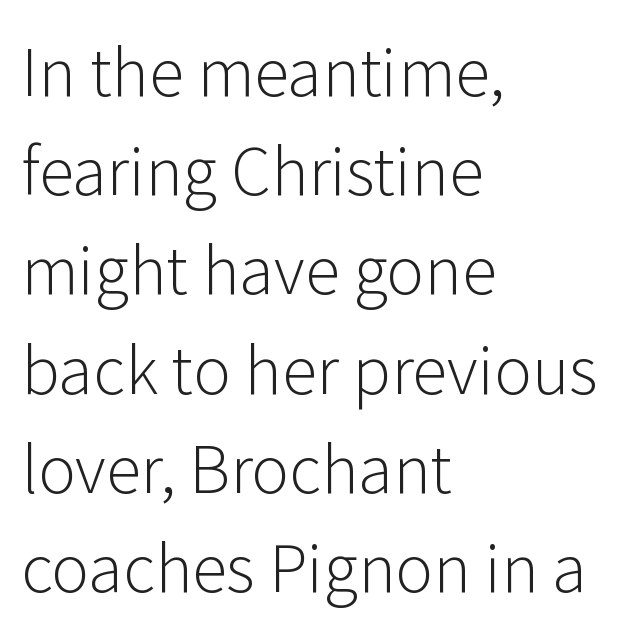
The image shows 64 px light sans-serif type, upright; set left-aligned, normal line spacing (1.55x), normal letter spacing, not underlined; low stroke contrast and a medium x-height.
